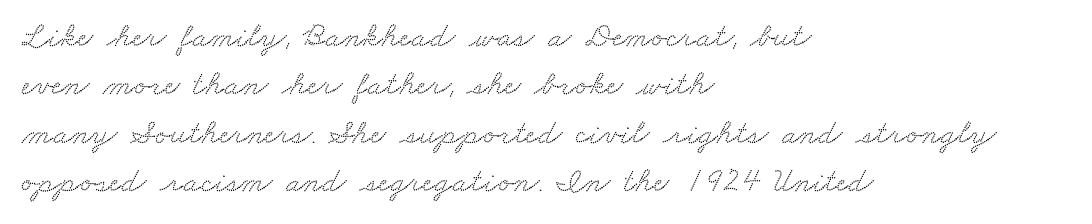
{"serif": "yes", "width": "wide", "stroke_contrast": "low", "x_height": "small", "monospaced": "no", "underline": "no", "align": "left", "line_spacing": "normal", "line_spacing_ratio": 1.42, "letter_spacing": "normal", "letter_spacing_em": 0.0, "glyph_px": 34}
